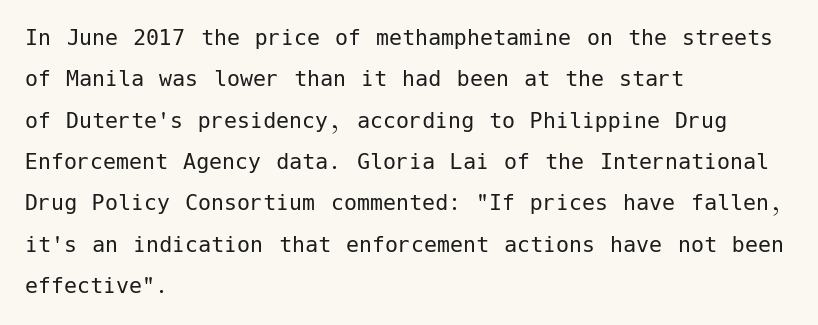
Q: Is the text bold? A: No.
Q: Is the text italic (slanted)? A: No, it is upright.
Q: Is the text underlined? A: No.
Q: How is the paragraph aligned? A: Left-aligned.
Q: Is the spacing between letters normal or unusually wide? A: Normal.
Q: Is the spacing between lines tight, normal or loose? A: Normal.
